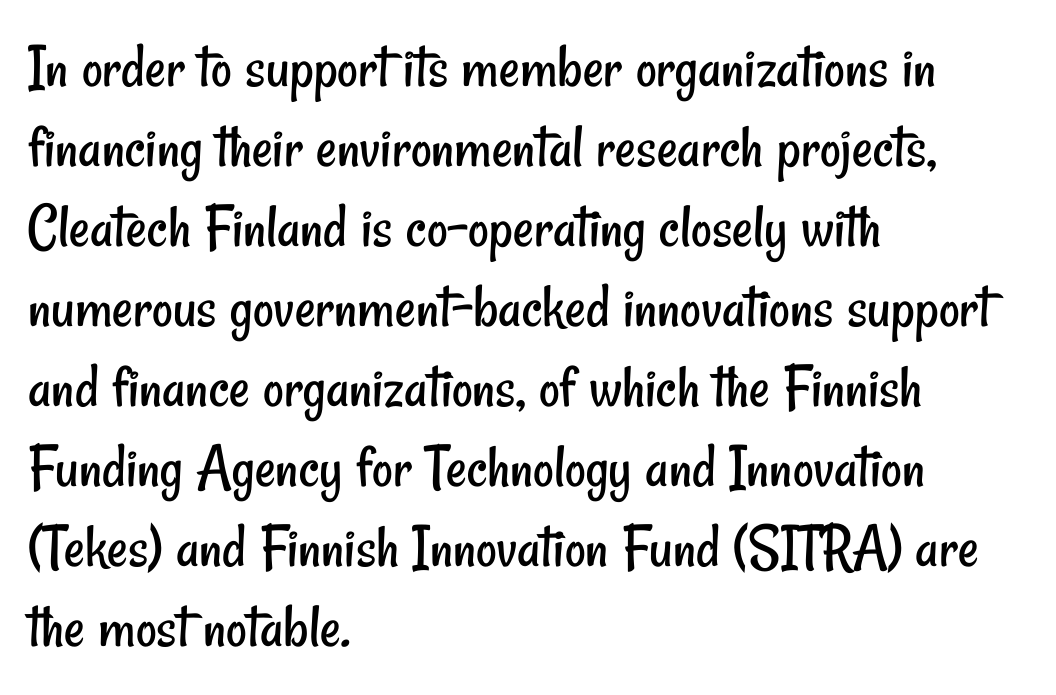
The image shows 64 px regular-weight, condensed sans-serif type; set left-aligned, normal line spacing (1.25x), normal letter spacing, not underlined; low stroke contrast and a small x-height.
